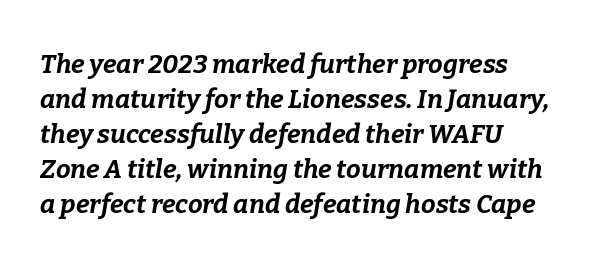
The image shows 26 px bold type, italic (leaning right); set normal line spacing (1.35x), normal letter spacing, not underlined.
